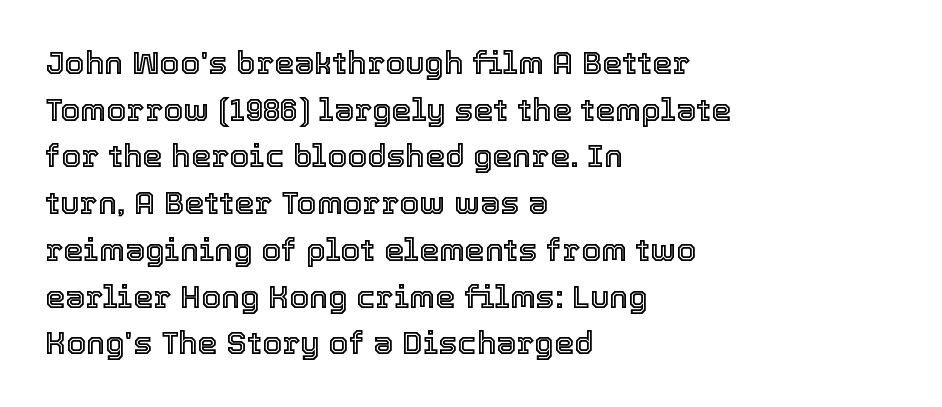
Q: Is the text italic (slanted)? A: No, it is upright.
Q: Is the text underlined? A: No.
Q: How is the paragraph aligned? A: Left-aligned.
Q: Is the spacing between letters normal or unusually wide? A: Normal.
Q: Is the spacing between lines tight, normal or loose? A: Normal.
Q: Width (condensed, normal, or wide)? A: Normal.
Q: x-height? A: Medium.
Q: Monospaced? A: No.
